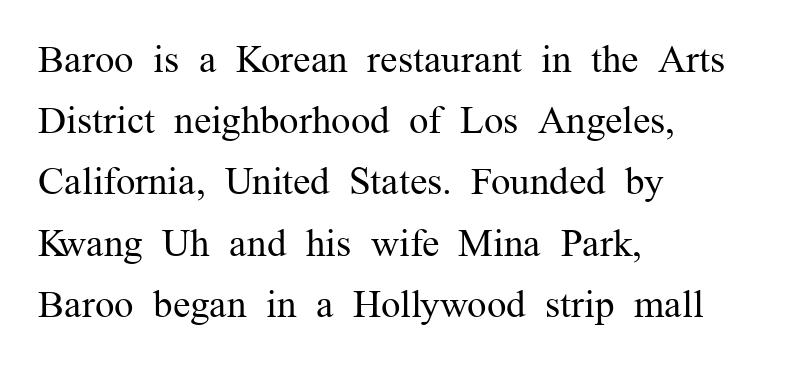
The image shows 39 px regular-weight serif type, upright; set left-aligned, normal line spacing (1.57x), normal letter spacing, not underlined; medium stroke contrast and a medium x-height.
